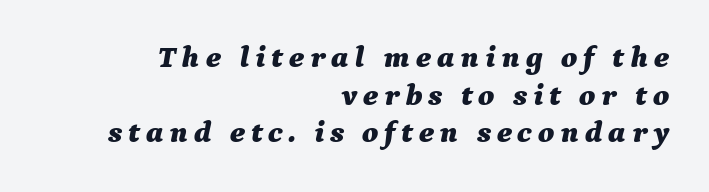
Q: Is the text bold? A: Yes.
Q: Is the text italic (slanted)? A: Yes, it leans right by about 9 degrees.
Q: Is the text underlined? A: No.
Q: How is the paragraph aligned? A: Right-aligned.
Q: Width (condensed, normal, or wide)? A: Normal.
Q: Stroke contrast? A: Medium.
Q: x-height? A: Medium.
Q: Monospaced? A: No.
